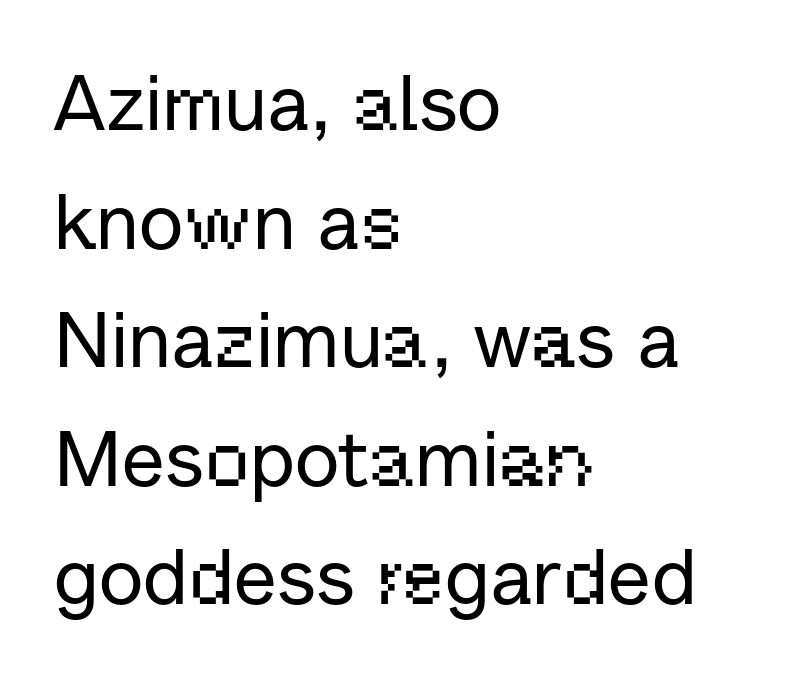
{"serif": "no", "italic": "no", "width": "normal", "stroke_contrast": "low", "x_height": "medium", "monospaced": "no", "underline": "no", "align": "left", "line_spacing": "normal", "line_spacing_ratio": 1.52, "letter_spacing": "normal", "letter_spacing_em": 0.0, "glyph_px": 78}
